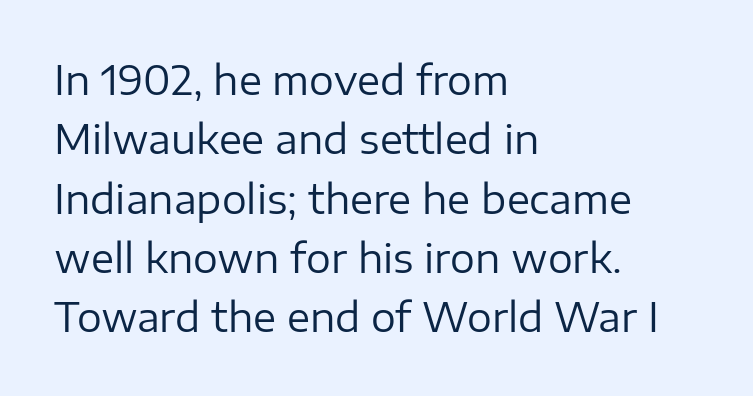
Letters have the restrained weight of plain body copy at most. Grotesque or geometric, the face here clearly has no serifs. Think of a printed novel: that variable character pitch is what you see here. This is roman type, the default non-slanted kind.
